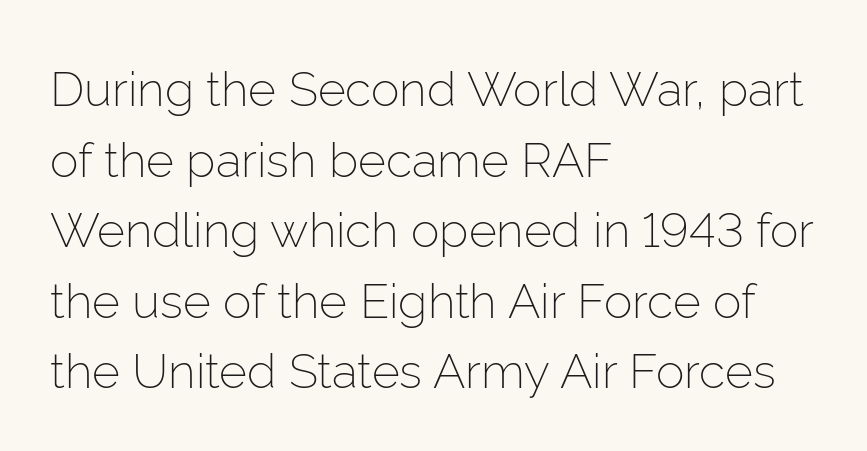
The block of text has a typical density, with ordinary space between rows. The strokes are not fattened; the text isn't bold. Each word holds together tightly as a unit, with standard inter-letter gaps. Spacing verdict: proportional, widths tailored to each character. A bare baseline throughout the passage. No italicization has been applied; the sample stays upright.
